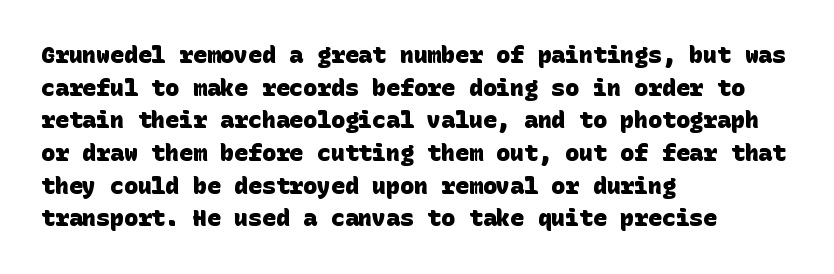
Thick stems and heavy bowls — unmistakably bold. The space directly below the letters is spotless. Is the block centered? No — it sits flush against the left margin. Students, observe: this is what conventionally led text looks like. Nobody touched the tracking dial on this one.
